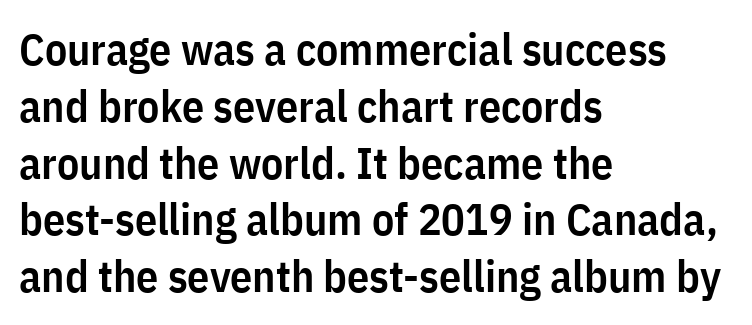
Unlike a traditional serif, this face leaves its strokes unadorned. The lettering holds an erect, upright posture throughout. Look at the tracking — it's just the regular setting, nothing added. Leading: standard. You could not count columns in this text — the font is proportionally spaced.
